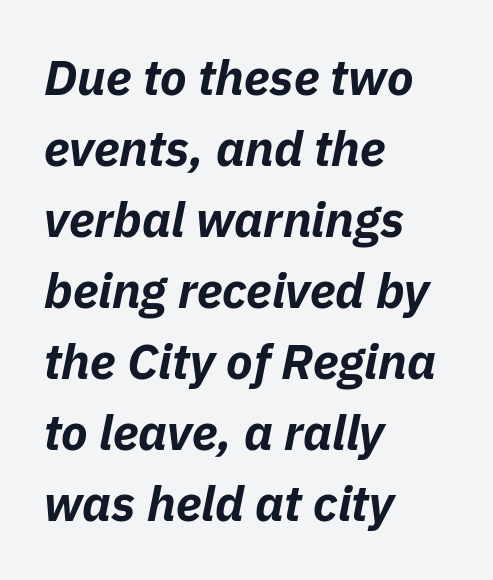
Q: Is the text bold? A: Yes.
Q: Is the text italic (slanted)? A: Yes, it leans right by about 11 degrees.
Q: Is the text underlined? A: No.
Q: How is the paragraph aligned? A: Left-aligned.
Q: Is the spacing between letters normal or unusually wide? A: Normal.
Q: Is the spacing between lines tight, normal or loose? A: Normal.
Q: Width (condensed, normal, or wide)? A: Normal.
Q: Stroke contrast? A: Low.
Q: x-height? A: Medium.
Q: Monospaced? A: No.
